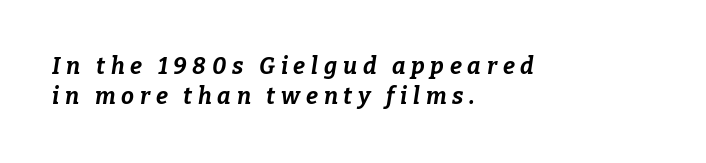
{"italic": "yes", "lean": "right", "slant_degrees": 9, "bold": "yes", "underline": "no", "align": "left", "line_spacing": "normal", "line_spacing_ratio": 1.29, "letter_spacing": "wide", "letter_spacing_em": 0.25, "glyph_px": 23}
